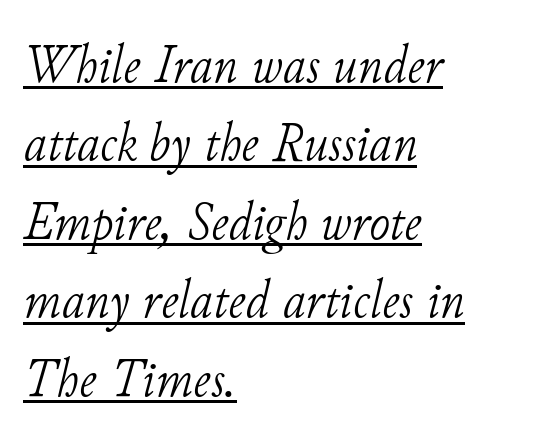
Line starts are locked; line ends wander. The passage shown has conventional tracking throughout. These lines sit exactly where default settings would place them. The rendering uses the underline text-decoration.
